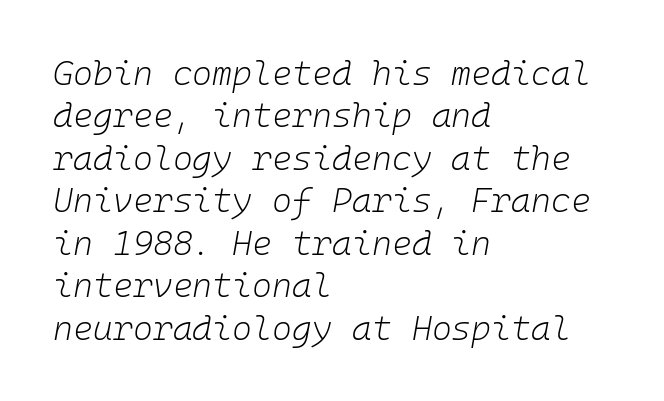
The specimen reads as italic at a glance. A typesetter would call this zero additional tracking. Looks like terminal output: every glyph gets an equal slot. Underline: absent. On a weight scale, this lands at 450 or below. The text block is weighted toward the left margin, trailing off unevenly rightward.
